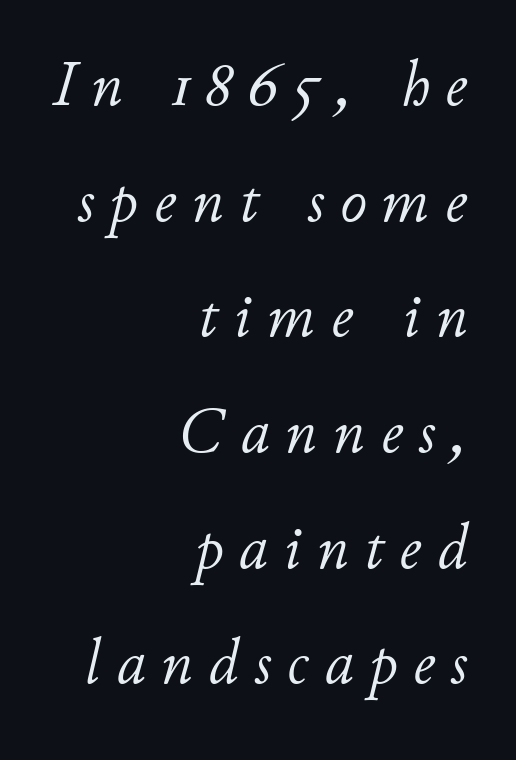
The image shows 65 px light type, italic (leaning right); set right-aligned, line spacing 1.78x, unusually wide letter spacing (+0.24 em), not underlined; low stroke contrast and a small x-height.
